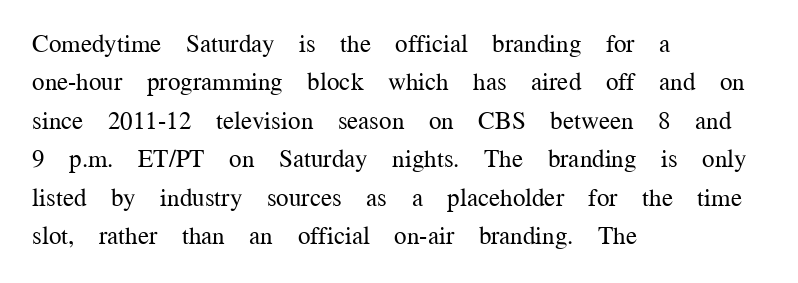
{"italic": "no", "bold": "no", "underline": "no", "align": "left", "line_spacing": "normal", "line_spacing_ratio": 1.54, "letter_spacing": "normal", "letter_spacing_em": 0.0, "glyph_px": 25}
